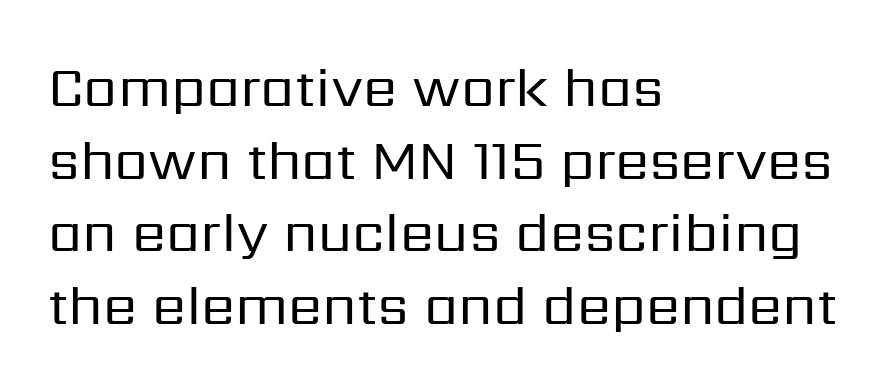
{"serif": "no", "italic": "no", "bold": "no", "weight": "regular", "width": "normal", "stroke_contrast": "low", "x_height": "medium", "monospaced": "no", "underline": "no", "align": "left", "line_spacing": "normal", "line_spacing_ratio": 1.32, "letter_spacing": "normal", "letter_spacing_em": 0.0, "glyph_px": 55}
